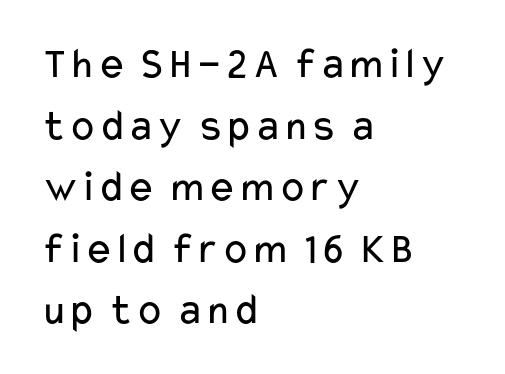
The image shows 44 px regular-weight, wide sans-serif type, upright; set left-aligned, normal line spacing (1.4x), normal letter spacing, not underlined; low stroke contrast and a medium x-height.
